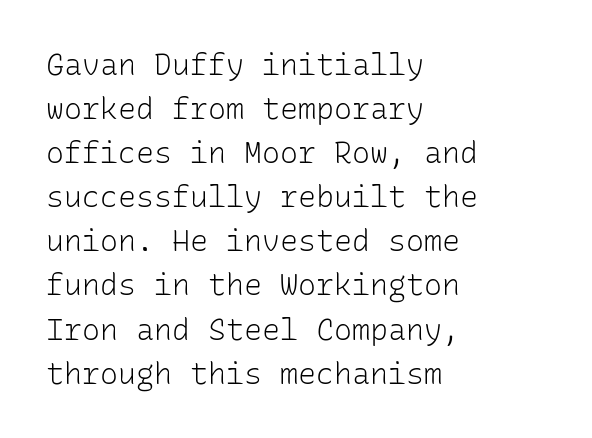
{"serif": "no", "italic": "no", "bold": "no", "weight": "light", "width": "normal", "stroke_contrast": "low", "x_height": "medium", "monospaced": "yes", "underline": "no", "align": "left", "line_spacing": "normal", "line_spacing_ratio": 1.47, "letter_spacing": "normal", "letter_spacing_em": 0.0, "glyph_px": 30}
